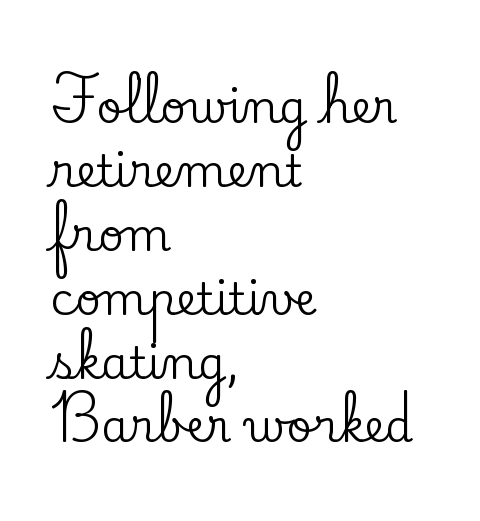
Q: Is the text italic (slanted)? A: No, it is upright.
Q: Is the typeface a serif or a sans-serif typeface? A: Serif.
Q: Is the text underlined? A: No.
Q: How is the paragraph aligned? A: Left-aligned.
Q: Is the spacing between letters normal or unusually wide? A: Normal.
Q: Is the spacing between lines tight, normal or loose? A: Normal.
Q: Width (condensed, normal, or wide)? A: Normal.
Q: Stroke contrast? A: Low.
Q: x-height? A: Small.
Q: Monospaced? A: No.
